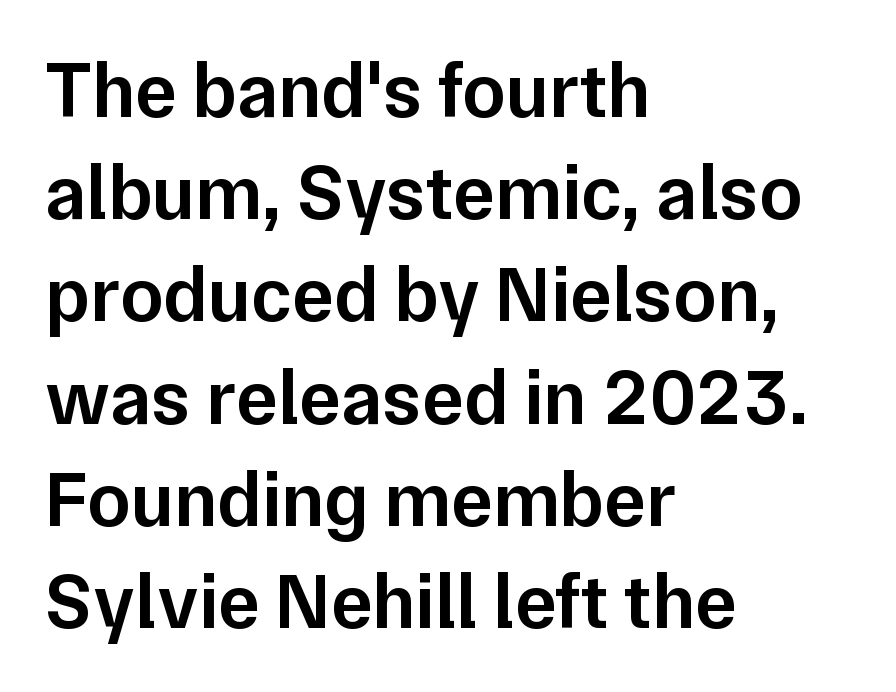
Q: Is the text bold? A: Semi-bold.
Q: Is the text italic (slanted)? A: No, it is upright.
Q: Is the typeface a serif or a sans-serif typeface? A: Sans-serif.
Q: Is the text underlined? A: No.
Q: How is the paragraph aligned? A: Left-aligned.
Q: Is the spacing between letters normal or unusually wide? A: Normal.
Q: Is the spacing between lines tight, normal or loose? A: Normal.
Q: Width (condensed, normal, or wide)? A: Normal.
Q: Stroke contrast? A: Low.
Q: x-height? A: Medium.
Q: Monospaced? A: No.
